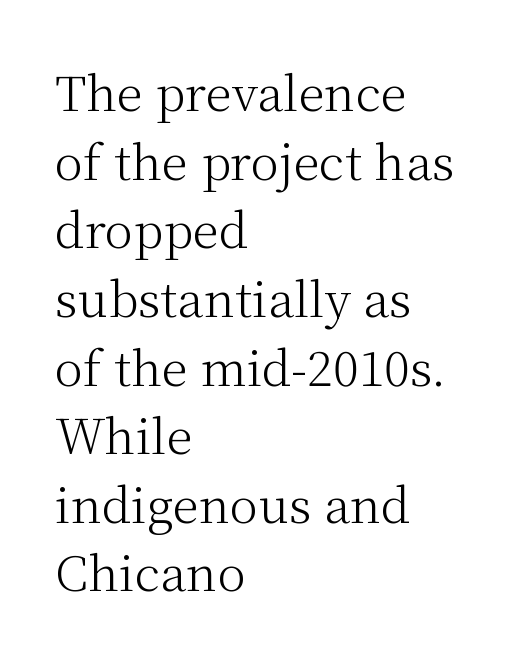
The image shows 48 px light serif type, upright; set left-aligned, normal line spacing (1.43x), normal letter spacing, not underlined; medium stroke contrast and a medium x-height.
